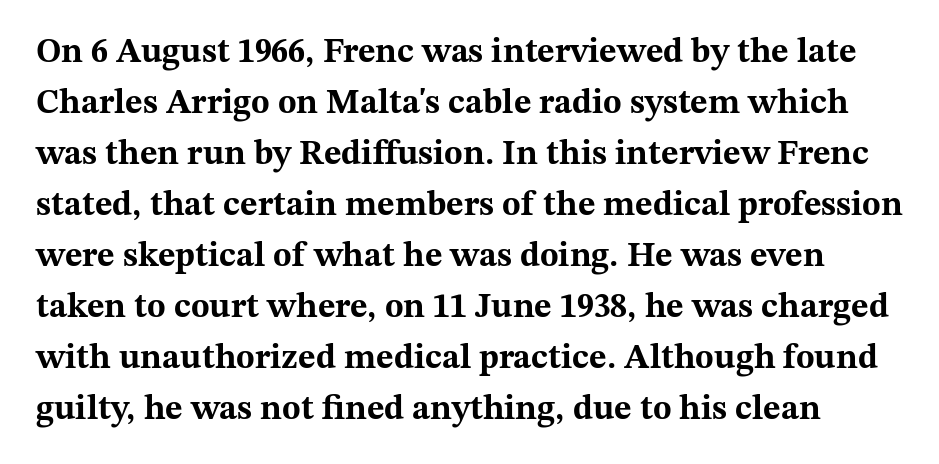
The image shows 34 px bold, wide serif type, upright; set normal line spacing (1.5x), normal letter spacing, not underlined; medium stroke contrast and a medium x-height.
